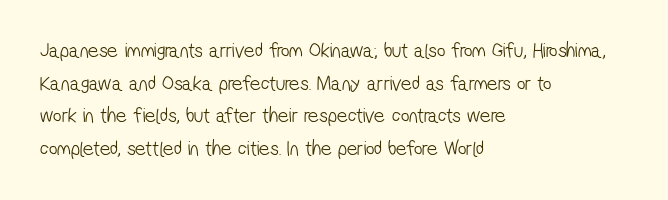
{"bold": "no", "underline": "no", "align": "left", "line_spacing": "normal", "line_spacing_ratio": 1.55, "letter_spacing": "normal", "letter_spacing_em": 0.0, "glyph_px": 21}
